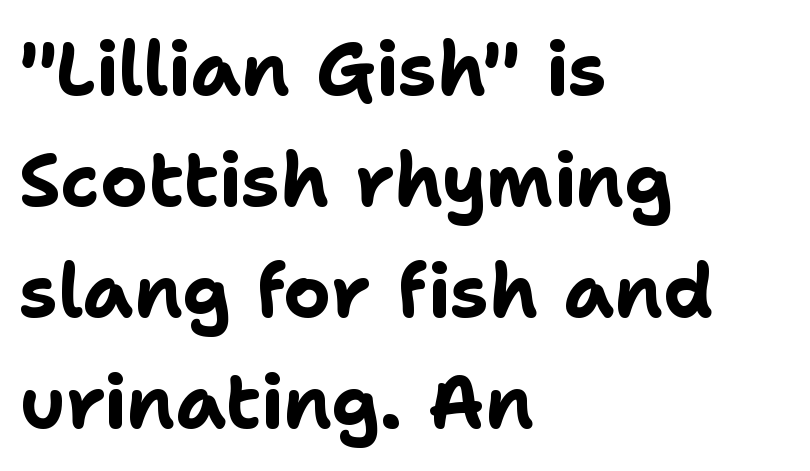
{"serif": "no", "italic": "no", "bold": "yes", "weight": "bold", "width": "normal", "stroke_contrast": "low", "x_height": "medium", "monospaced": "no", "underline": "no", "align": "left", "line_spacing": "normal", "line_spacing_ratio": 1.5, "letter_spacing": "normal", "letter_spacing_em": 0.0, "glyph_px": 74}
